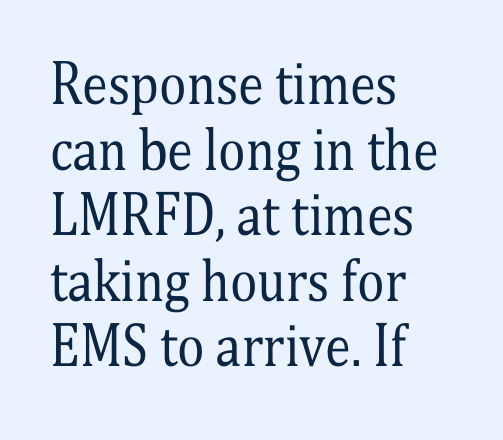
{"serif": "yes", "italic": "no", "bold": "no", "weight": "regular", "width": "condensed", "stroke_contrast": "medium", "x_height": "medium", "monospaced": "no", "underline": "no", "align": "left", "line_spacing": "normal", "line_spacing_ratio": 1.26, "letter_spacing": "normal", "letter_spacing_em": 0.0, "glyph_px": 52}
